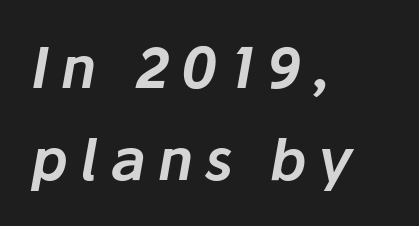
Letters rest on an invisible, unmarked baseline. Regarding leading, the lines here are spaced in the standard way. In terms of letterspacing, this is a distinctly airy, spread setting. The lines are quadded left. Quick note: italic. The face used here is proportionally spaced, like ordinary book or web type.
